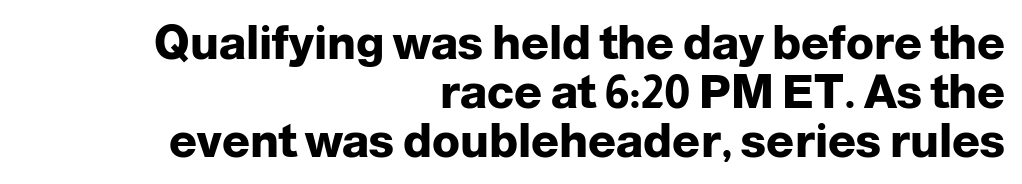
{"serif": "no", "italic": "no", "bold": "yes", "weight": "heavy", "width": "normal", "stroke_contrast": "low", "x_height": "medium", "monospaced": "no", "underline": "no", "align": "right", "line_spacing": "tight", "line_spacing_ratio": 1.06, "letter_spacing": "normal", "letter_spacing_em": 0.0, "glyph_px": 46}
